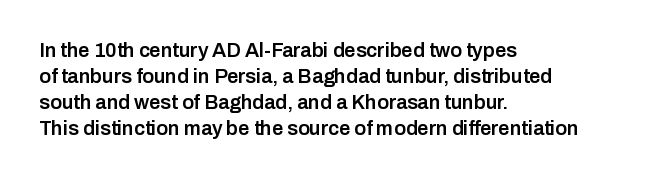
{"italic": "no", "bold": "semi", "underline": "no", "align": "left", "line_spacing": "normal", "line_spacing_ratio": 1.3, "letter_spacing": "normal", "letter_spacing_em": 0.0, "glyph_px": 20}
